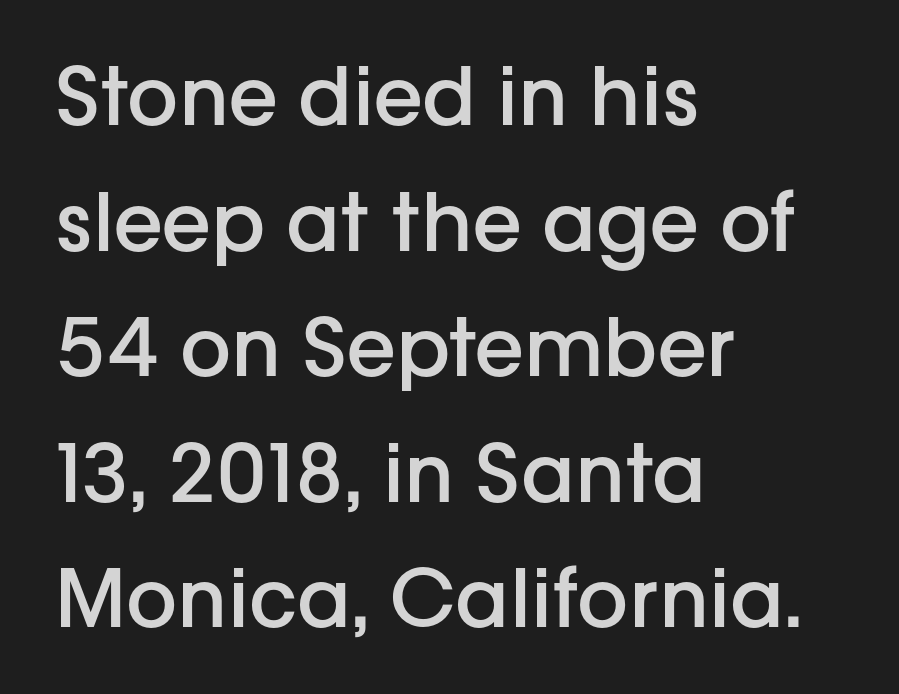
Beneath every word, the page is bare. The paragraph has a hard left edge and a soft right edge. The rendering uses a moderate line-height, typical for paragraphs. Do the letters lean? They stand straight.
